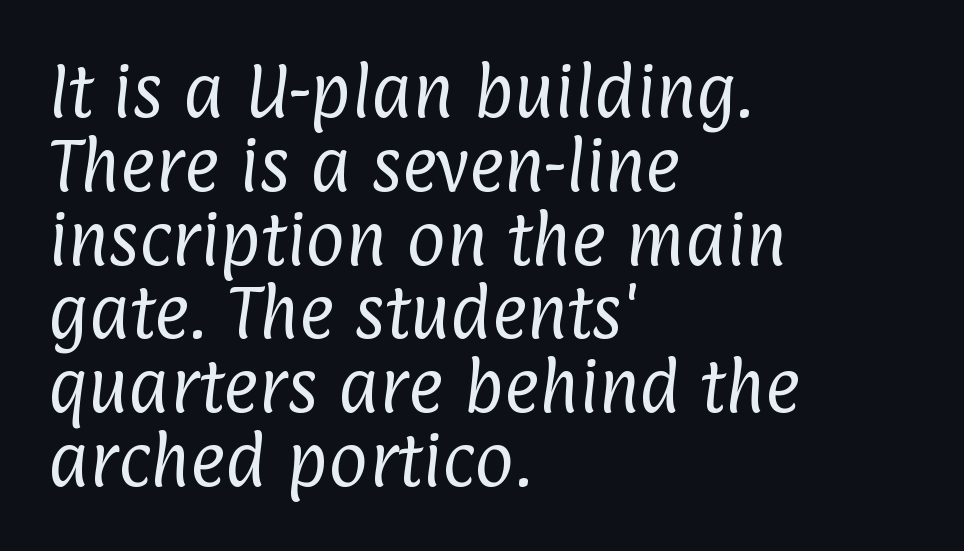
{"serif": "no", "bold": "no", "weight": "regular", "width": "condensed", "stroke_contrast": "low", "x_height": "medium", "monospaced": "no", "underline": "no", "align": "left", "line_spacing_ratio": 1.23, "letter_spacing": "normal", "letter_spacing_em": 0.0, "glyph_px": 60}
